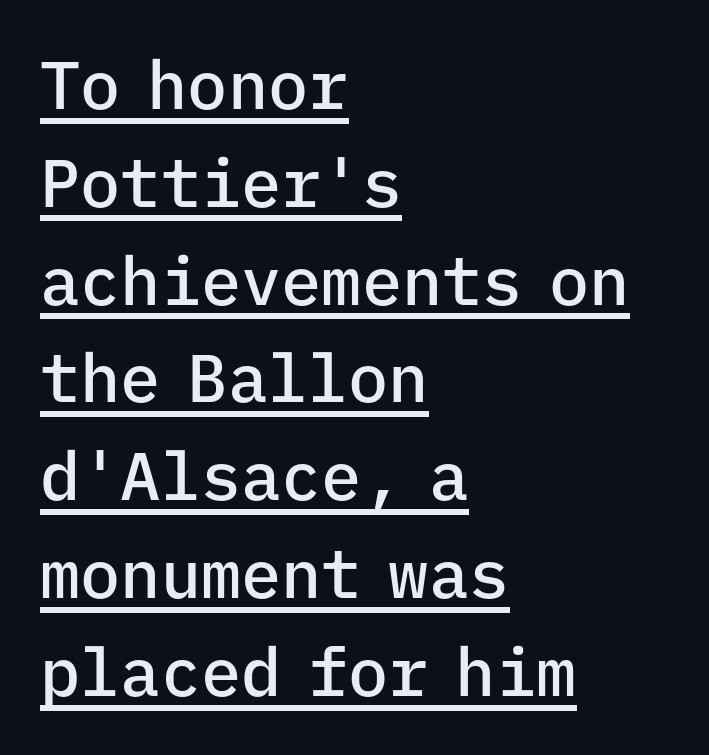
Set as a demibold, roughly 600 on the weight scale. Is this a fixed-width face? Yes — each glyph sits in an identical cell. Serif or sans? Sans — the stroke terminals are bare. What decoration does the sample have? An underline. The text block is weighted toward the left margin, trailing off unevenly rightward.
